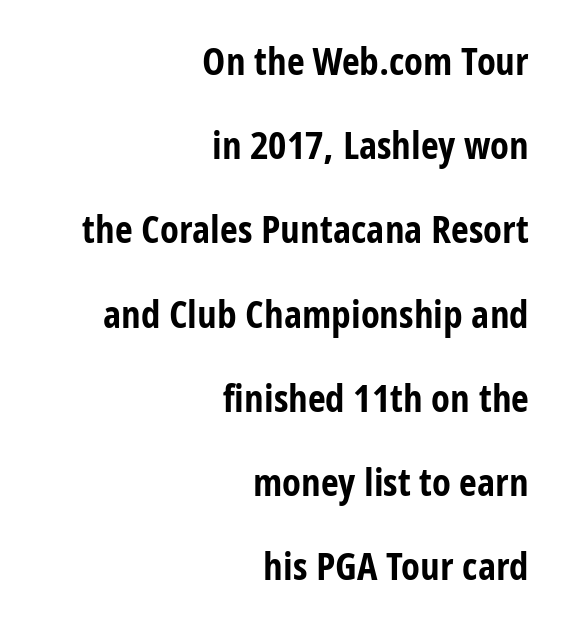
Does extra space separate the letters? No, they use regular spacing. Visually the block forms a straight wall on the right and a jagged coastline on the left. A full-strength bold gives these letters their thick strokes. Decoration check: the copy has no underline.
